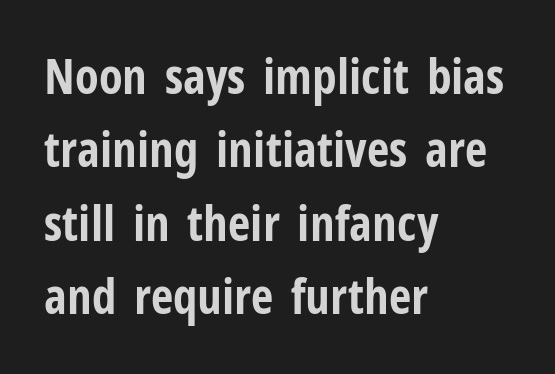
{"serif": "no", "italic": "no", "bold": "yes", "weight": "bold", "width": "condensed", "stroke_contrast": "low", "x_height": "medium", "monospaced": "no", "underline": "no", "align": "left", "line_spacing": "normal", "line_spacing_ratio": 1.5, "letter_spacing": "normal", "letter_spacing_em": 0.0, "glyph_px": 49}
